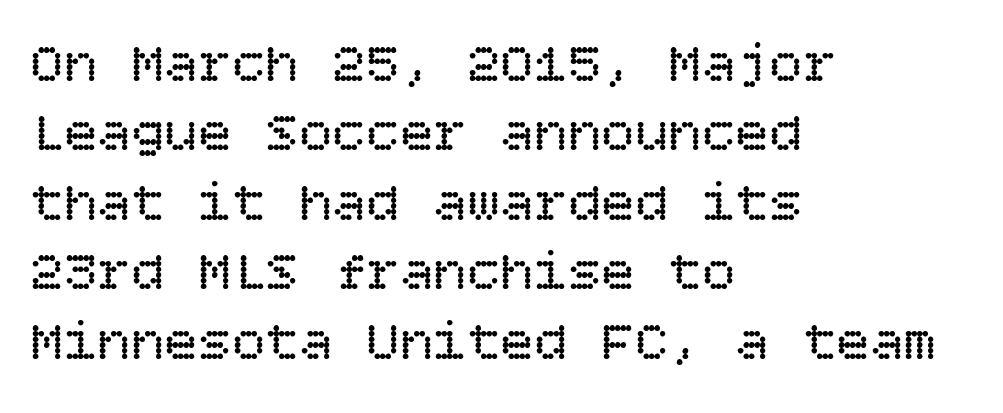
Ascenders rise straight up at ninety degrees. Beneath every word, the page is bare. Honestly, the letter spacing is just normal — you wouldn't notice it. This rendering uses left alignment, leaving the right contour irregular. Compared with a typical body face, this is equally light or lighter still.
